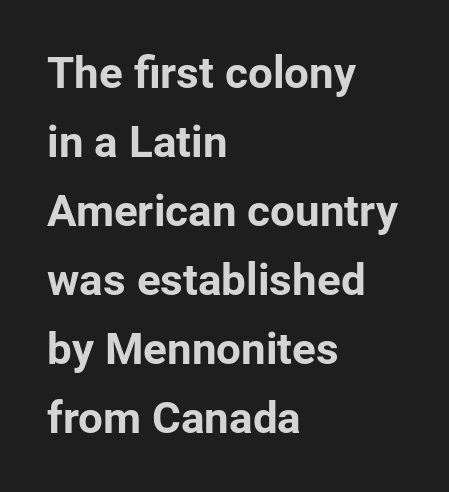
Is there much room between lines? A standard amount, neither cramped nor airy. Grotesque or geometric, the face here clearly has no serifs. The letters advance in unequal steps, a hallmark of proportional type. The paragraph has a hard left edge and a soft right edge. The passage shown is not underscored anywhere.
